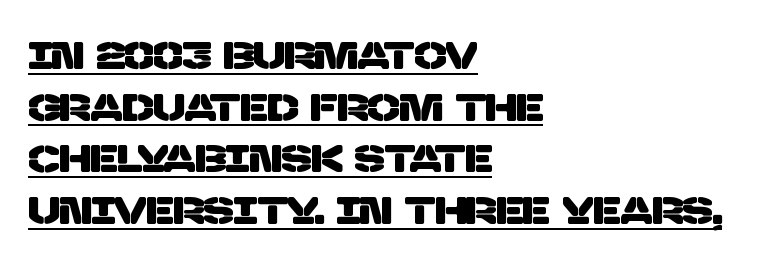
Q: Is the typeface a serif or a sans-serif typeface? A: Sans-serif.
Q: Is the text underlined? A: Yes.
Q: How is the paragraph aligned? A: Left-aligned.
Q: Is the spacing between letters normal or unusually wide? A: Normal.
Q: Is the spacing between lines tight, normal or loose? A: Normal.
Q: Width (condensed, normal, or wide)? A: Normal.
Q: Stroke contrast? A: Low.
Q: x-height? A: Large.
Q: Monospaced? A: No.
